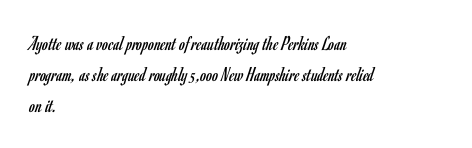
The image shows 21 px text type; set left-aligned, normal line spacing (1.48x), normal letter spacing, not underlined.
